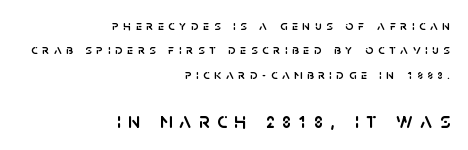
The image shows 22 px text type, upright; set right-aligned, line spacing 1.74x, unusually wide letter spacing (+0.33 em), not underlined; the second (bottom) block is 1.57x larger.
